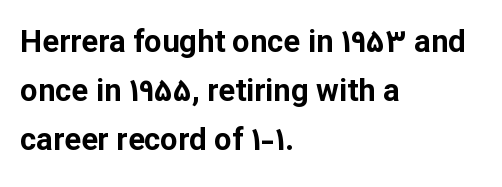
Grotesque or geometric, the face here clearly has no serifs. Horizontal alignment here is leftward, the default for most running prose. Is the letter spacing exaggerated? No — it looks like the ordinary default. Normally led — the rows are evenly, conventionally spaced. Stroke thickness is high; the sample reads as a true bold. Think of a printed novel: that variable character pitch is what you see here.
